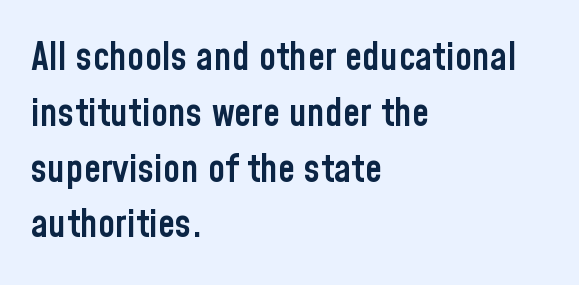
{"serif": "no", "italic": "no", "bold": "semi", "weight": "semibold", "width": "condensed", "stroke_contrast": "low", "x_height": "medium", "monospaced": "no", "underline": "no", "align": "left", "line_spacing": "normal", "line_spacing_ratio": 1.43, "letter_spacing": "normal", "letter_spacing_em": 0.0, "glyph_px": 39}
